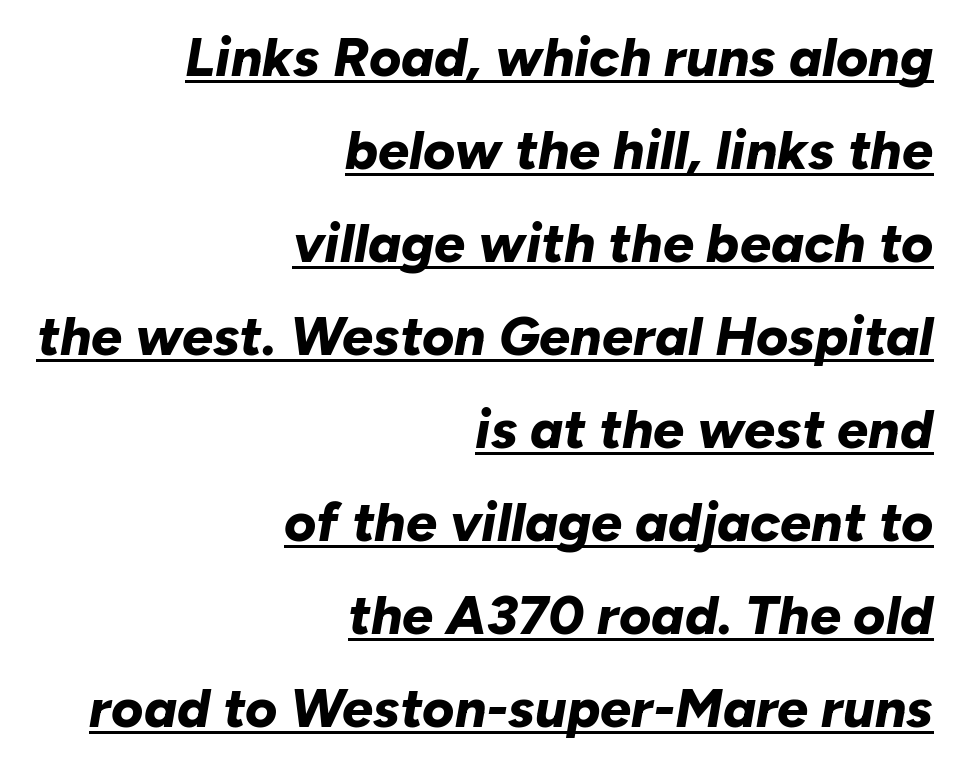
{"italic": "yes", "lean": "right", "slant_degrees": 10, "bold": "yes", "weight": "bold", "width": "normal", "stroke_contrast": "low", "x_height": "medium", "monospaced": "no", "underline": "yes", "align": "right", "line_spacing": "normal", "line_spacing_ratio": 1.69, "letter_spacing": "normal", "letter_spacing_em": 0.0, "glyph_px": 55}
